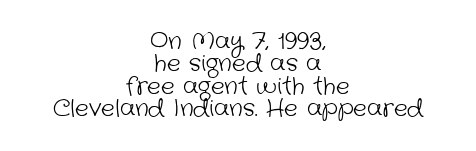
The image shows 23 px text type; set centered, tight line spacing (0.97x), normal letter spacing, not underlined.
